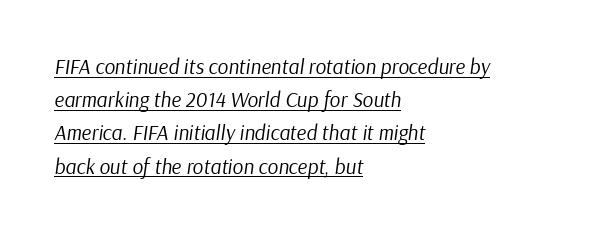
{"italic": "yes", "lean": "right", "slant_degrees": 9, "bold": "no", "underline": "yes", "align": "left", "line_spacing": "normal", "line_spacing_ratio": 1.58, "letter_spacing": "normal", "letter_spacing_em": 0.0, "glyph_px": 21}
